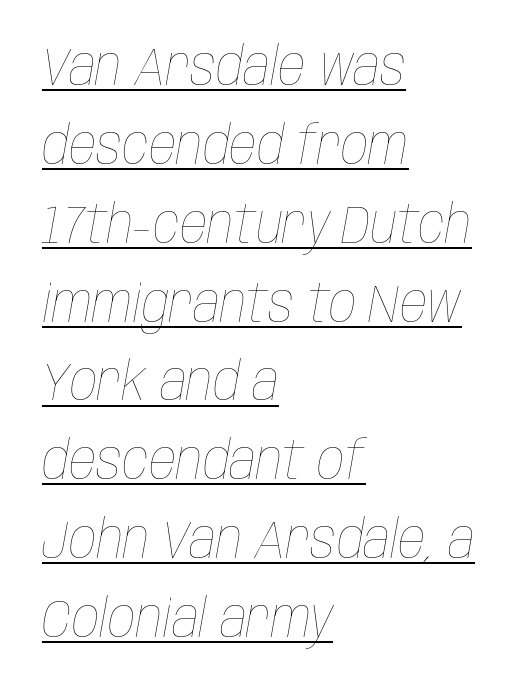
The image shows 54 px thin, condensed type, italic (leaning right); set left-aligned, normal line spacing (1.46x), normal letter spacing, underlined; low stroke contrast and a large x-height.
